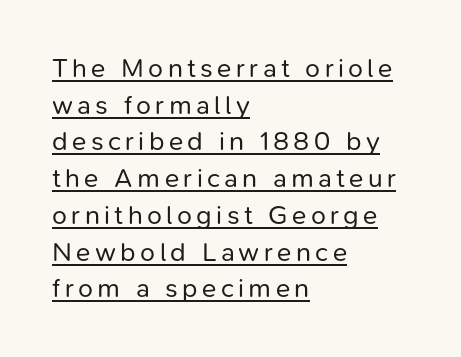
The image shows 27 px text type, upright; set left-aligned, normal line spacing (1.36x), underlined.
